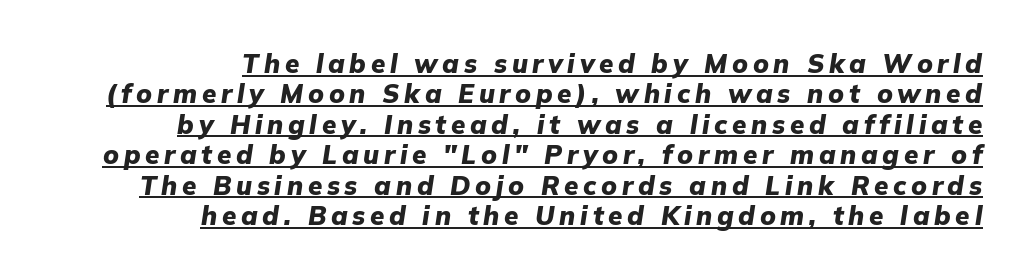
The image shows 26 px bold type, italic (leaning right); set right-aligned, line spacing 1.17x, underlined.
